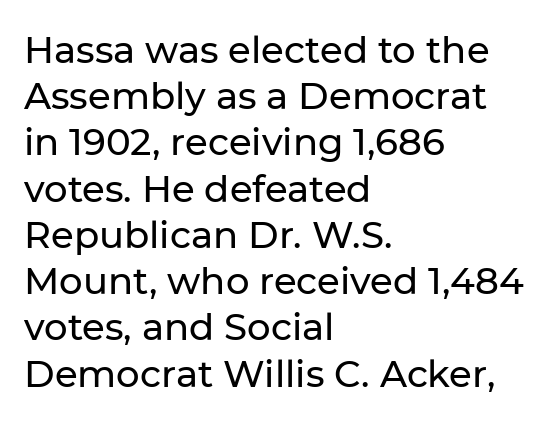
Between one letter and the next there's only the usual sliver of space. Type style note: lacks serifs. Horizontally, the lines are justified to the leading edge only. This is roman type, the default non-slanted kind. These lines are rendered in a variable-pitch font. The words here are not underlined.
